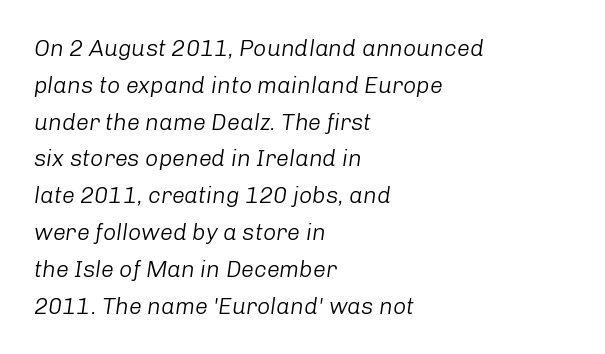
The image shows 23 px text type, italic (leaning right); set left-aligned, normal line spacing (1.6x), normal letter spacing, not underlined.
